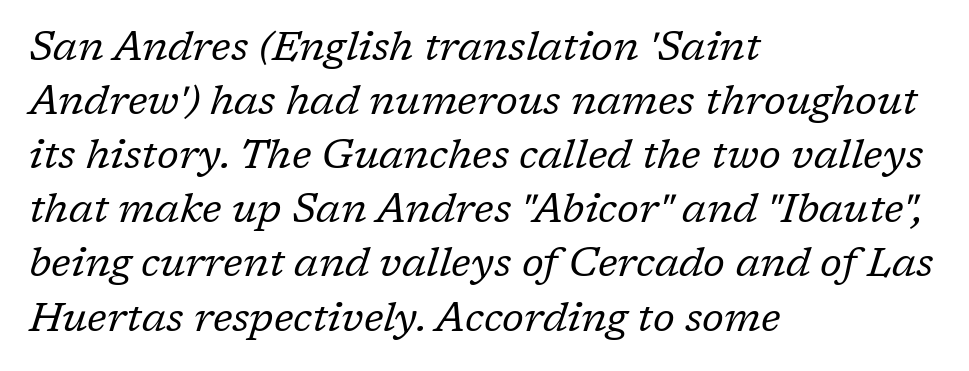
Q: Is the text bold? A: No.
Q: Is the text italic (slanted)? A: Yes, it leans right by about 17 degrees.
Q: Is the typeface a serif or a sans-serif typeface? A: Serif.
Q: Is the text underlined? A: No.
Q: How is the paragraph aligned? A: Left-aligned.
Q: Is the spacing between letters normal or unusually wide? A: Normal.
Q: Is the spacing between lines tight, normal or loose? A: Normal.
Q: Width (condensed, normal, or wide)? A: Normal.
Q: Stroke contrast? A: Low.
Q: x-height? A: Medium.
Q: Monospaced? A: No.
